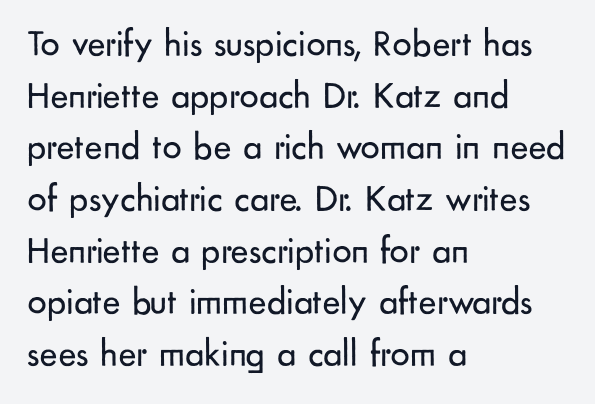
{"serif": "no", "italic": "no", "bold": "no", "weight": "regular", "width": "normal", "stroke_contrast": "low", "x_height": "small", "monospaced": "no", "underline": "no", "align": "left", "line_spacing": "normal", "line_spacing_ratio": 1.36, "letter_spacing": "normal", "letter_spacing_em": 0.0, "glyph_px": 38}
